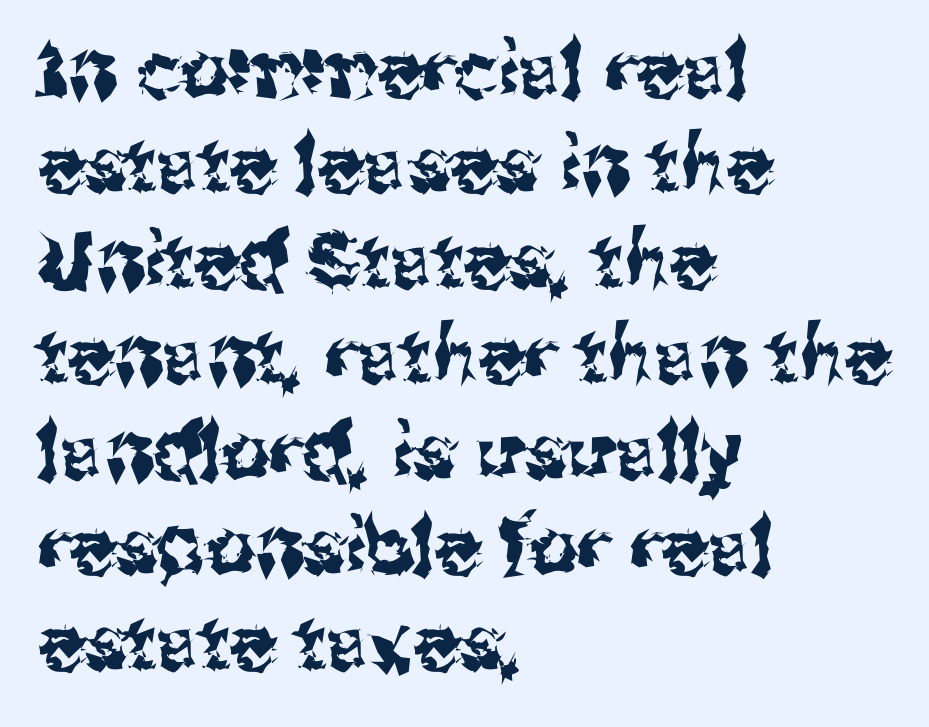
{"serif": "no", "italic": "no", "width": "normal", "stroke_contrast": "medium", "x_height": "medium", "monospaced": "no", "underline": "no", "align": "left", "line_spacing_ratio": 1.24, "letter_spacing": "normal", "letter_spacing_em": 0.0, "glyph_px": 77}
